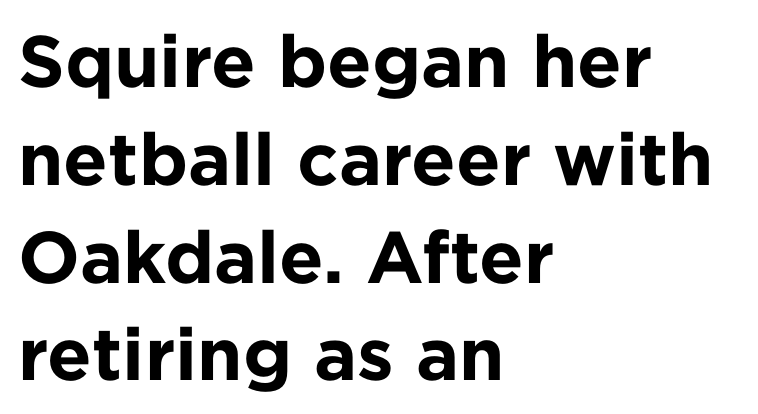
{"serif": "no", "italic": "no", "bold": "yes", "weight": "bold", "width": "normal", "stroke_contrast": "low", "x_height": "medium", "monospaced": "no", "underline": "no", "align": "left", "line_spacing": "normal", "line_spacing_ratio": 1.34, "letter_spacing": "normal", "letter_spacing_em": 0.0, "glyph_px": 73}
